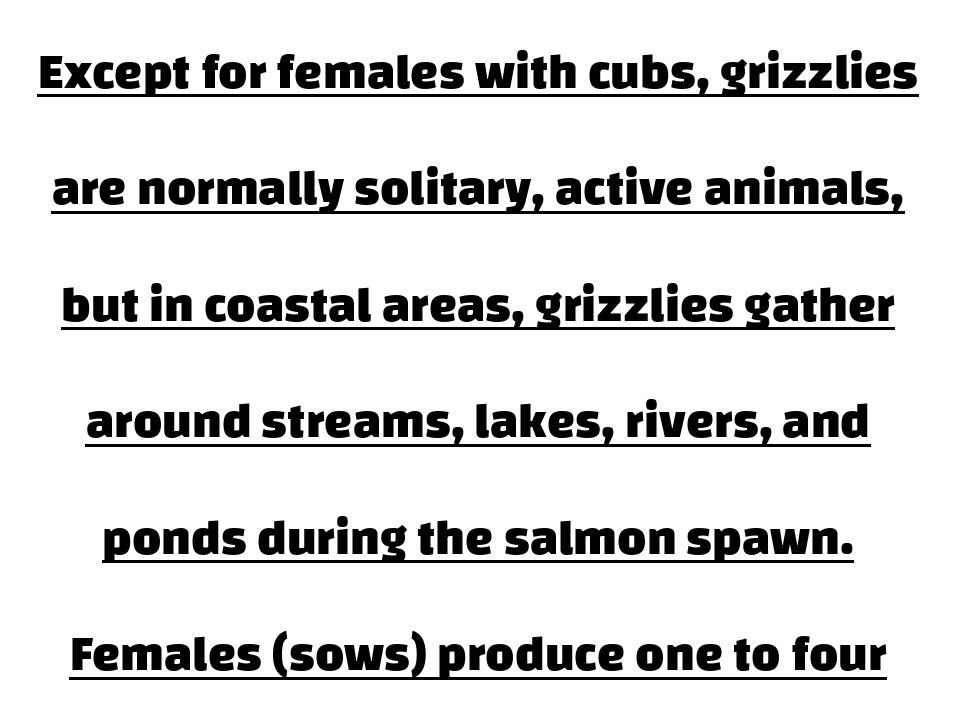
{"serif": "no", "bold": "yes", "weight": "heavy", "width": "normal", "stroke_contrast": "low", "x_height": "large", "monospaced": "no", "underline": "yes", "line_spacing": "loose", "line_spacing_ratio": 2.33, "letter_spacing": "normal", "letter_spacing_em": 0.0, "glyph_px": 50}
